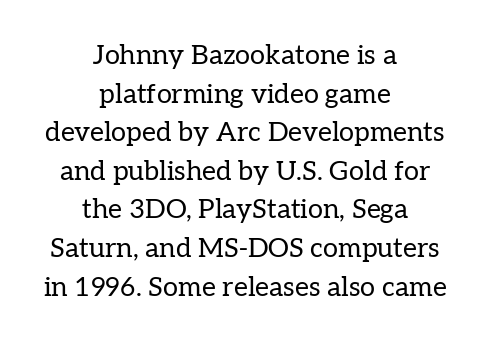
{"italic": "no", "bold": "no", "underline": "no", "align": "center", "line_spacing": "normal", "line_spacing_ratio": 1.43, "letter_spacing": "normal", "letter_spacing_em": 0.0, "glyph_px": 27}
